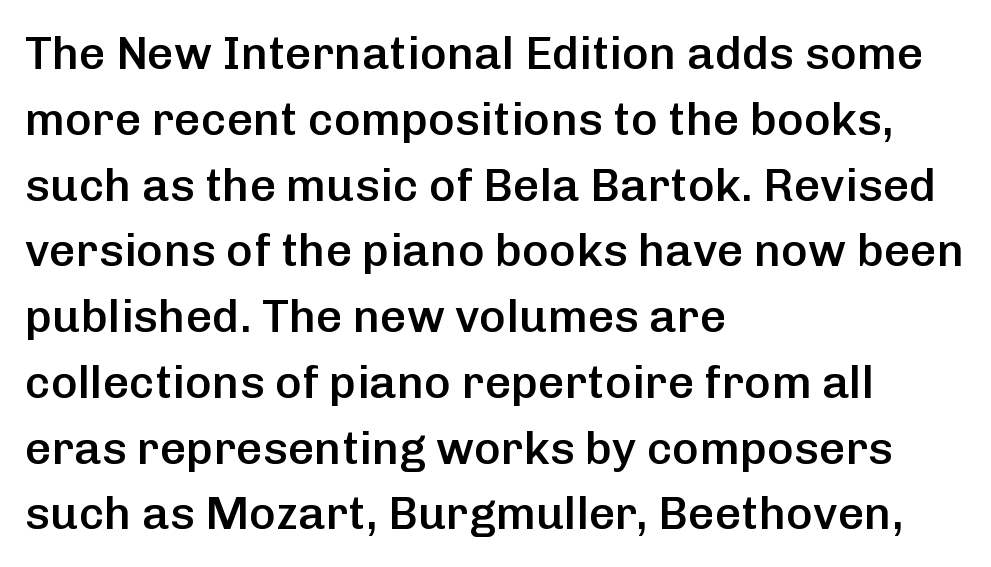
{"serif": "no", "italic": "no", "bold": "semi", "weight": "semibold", "width": "normal", "stroke_contrast": "low", "x_height": "medium", "monospaced": "no", "underline": "no", "align": "left", "line_spacing": "normal", "line_spacing_ratio": 1.43, "letter_spacing": "normal", "letter_spacing_em": 0.0, "glyph_px": 46}
